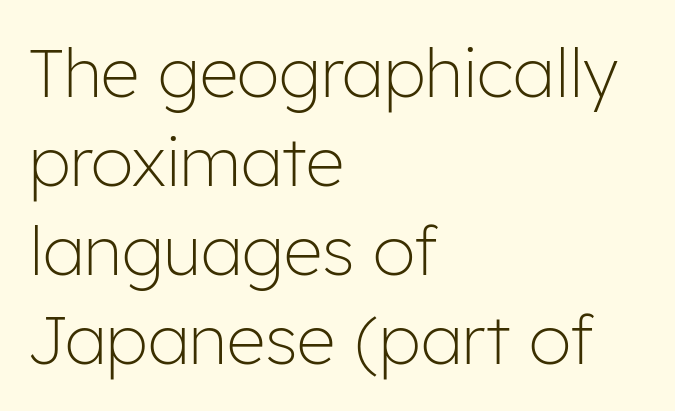
Q: Is the text bold? A: No.
Q: Is the text italic (slanted)? A: No, it is upright.
Q: Is the typeface a serif or a sans-serif typeface? A: Sans-serif.
Q: Is the text underlined? A: No.
Q: How is the paragraph aligned? A: Left-aligned.
Q: Is the spacing between letters normal or unusually wide? A: Normal.
Q: Is the spacing between lines tight, normal or loose? A: Normal.
Q: Width (condensed, normal, or wide)? A: Normal.
Q: Stroke contrast? A: Low.
Q: x-height? A: Medium.
Q: Monospaced? A: No.
